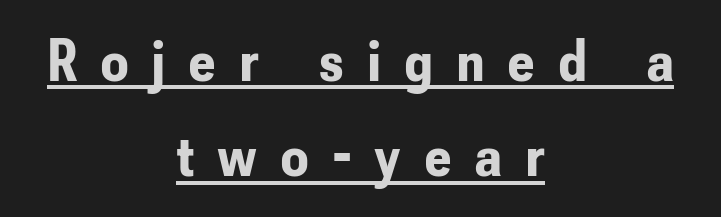
Q: Is the text bold? A: Yes.
Q: Is the text italic (slanted)? A: No, it is upright.
Q: Is the typeface a serif or a sans-serif typeface? A: Sans-serif.
Q: Is the text underlined? A: Yes.
Q: How is the paragraph aligned? A: Centered.
Q: Is the spacing between letters normal or unusually wide? A: Unusually wide.
Q: Is the spacing between lines tight, normal or loose? A: Normal.
Q: Width (condensed, normal, or wide)? A: Condensed.
Q: Stroke contrast? A: Low.
Q: x-height? A: Small.
Q: Monospaced? A: No.
